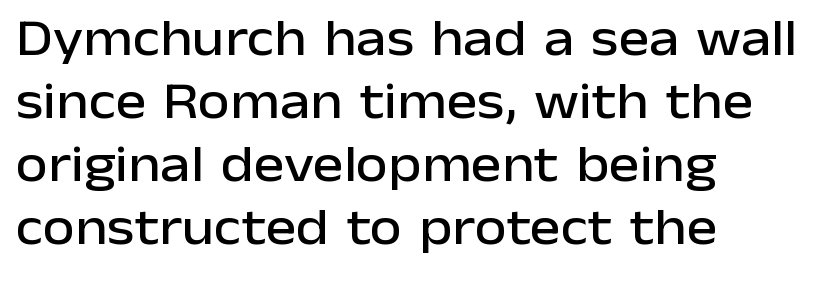
{"serif": "no", "italic": "no", "width": "normal", "stroke_contrast": "low", "x_height": "medium", "monospaced": "no", "underline": "no", "align": "left", "line_spacing_ratio": 1.21, "letter_spacing": "normal", "letter_spacing_em": 0.0, "glyph_px": 52}
